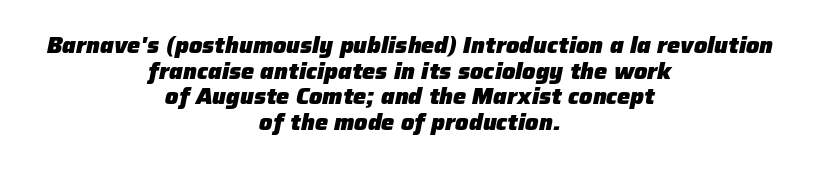
Q: Is the text bold? A: Yes.
Q: Is the text italic (slanted)? A: Yes, it leans right by about 12 degrees.
Q: Is the text underlined? A: No.
Q: How is the paragraph aligned? A: Centered.
Q: Is the spacing between letters normal or unusually wide? A: Normal.
